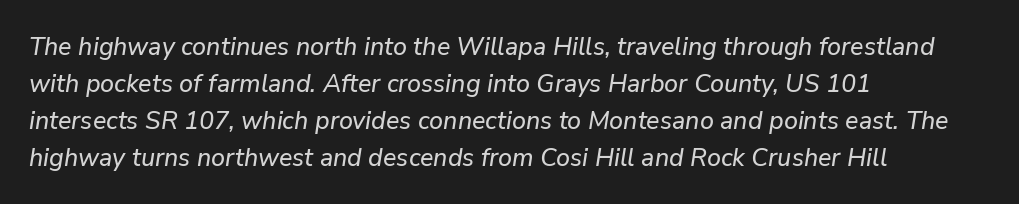
The image shows 25 px text type, italic (leaning right); set left-aligned, normal line spacing (1.48x), normal letter spacing, not underlined.
